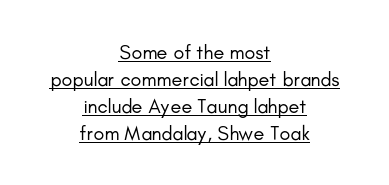
{"italic": "no", "bold": "no", "underline": "yes", "align": "center", "line_spacing": "normal", "line_spacing_ratio": 1.35, "letter_spacing": "normal", "letter_spacing_em": 0.0, "glyph_px": 20}
